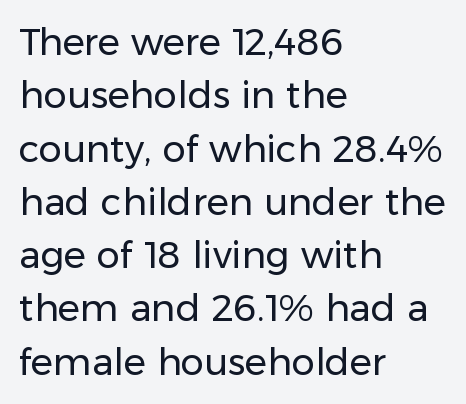
Q: Is the text bold? A: No.
Q: Is the text italic (slanted)? A: No, it is upright.
Q: Is the typeface a serif or a sans-serif typeface? A: Sans-serif.
Q: Is the text underlined? A: No.
Q: How is the paragraph aligned? A: Left-aligned.
Q: Is the spacing between letters normal or unusually wide? A: Normal.
Q: Is the spacing between lines tight, normal or loose? A: Normal.
Q: Width (condensed, normal, or wide)? A: Normal.
Q: Stroke contrast? A: Low.
Q: x-height? A: Medium.
Q: Monospaced? A: No.
